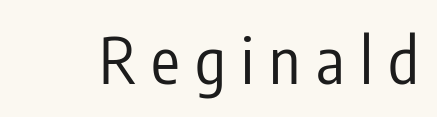
{"serif": "no", "italic": "no", "bold": "no", "weight": "regular", "width": "condensed", "stroke_contrast": "low", "x_height": "medium", "monospaced": "no", "underline": "no", "letter_spacing": "wide", "letter_spacing_em": 0.24, "glyph_px": 64}
